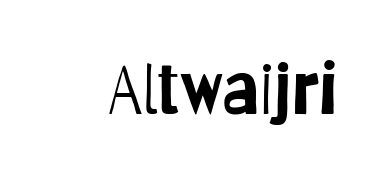
Q: Is the text bold? A: No.
Q: Is the text italic (slanted)? A: No, it is upright.
Q: Is the typeface a serif or a sans-serif typeface? A: Sans-serif.
Q: Is the text underlined? A: No.
Q: Is the spacing between letters normal or unusually wide? A: Normal.
Q: Width (condensed, normal, or wide)? A: Condensed.
Q: Stroke contrast? A: Low.
Q: x-height? A: Large.
Q: Monospaced? A: No.
